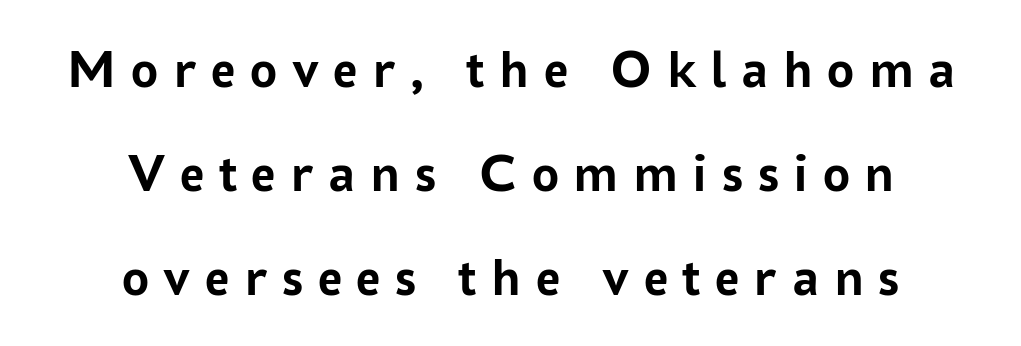
The image shows 54 px semibold sans-serif type, upright; set centered, loose line spacing (1.93x), unusually wide letter spacing (+0.27 em), not underlined; low stroke contrast and a medium x-height.
